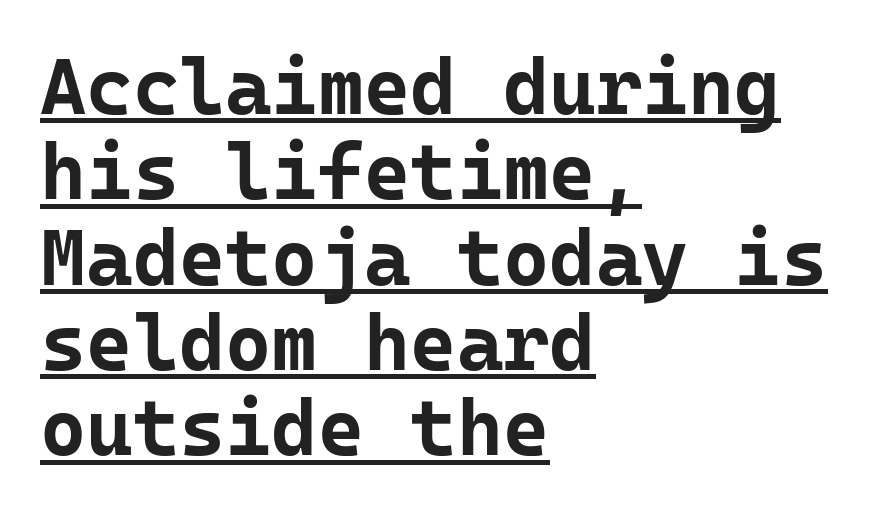
This is sans-serif lettering, the kind often seen on screens and signage. Here the designer chose a console-style face with uniform glyph widths. The lines are packed closely together with very little leading. Ascenders rise straight up at ninety degrees.
